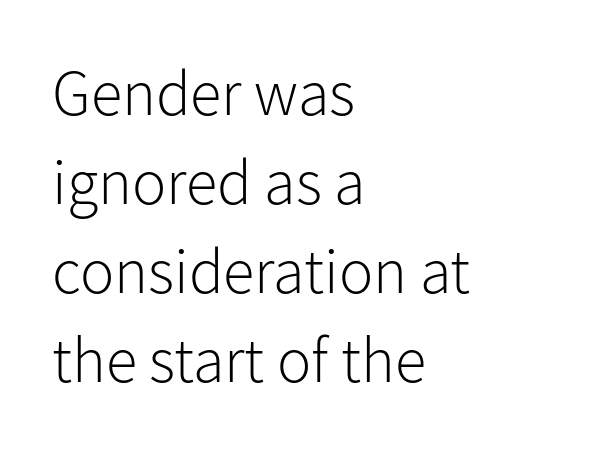
The letters carry no serifs — their stems end cleanly without finishing strokes. The strip under each line holds only bare page. Visually the block forms a straight wall on the left and a jagged coastline on the right. Heft: none added — not bold.
